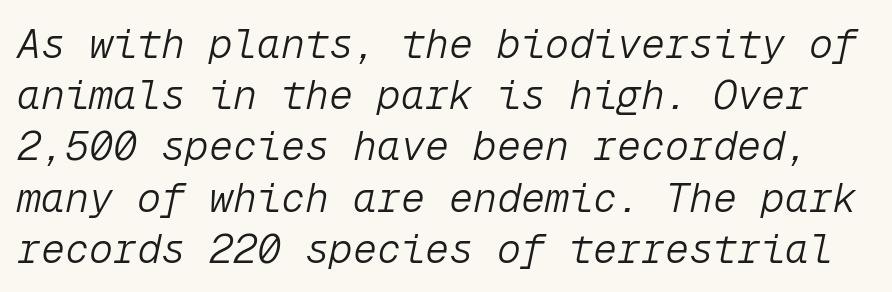
Q: Is the text bold? A: No.
Q: Is the text italic (slanted)? A: Yes, it leans right by about 12 degrees.
Q: Is the text underlined? A: No.
Q: Is the spacing between letters normal or unusually wide? A: Normal.
Q: Is the spacing between lines tight, normal or loose? A: Normal.
Q: Width (condensed, normal, or wide)? A: Normal.
Q: Stroke contrast? A: Low.
Q: x-height? A: Medium.
Q: Monospaced? A: Yes.
